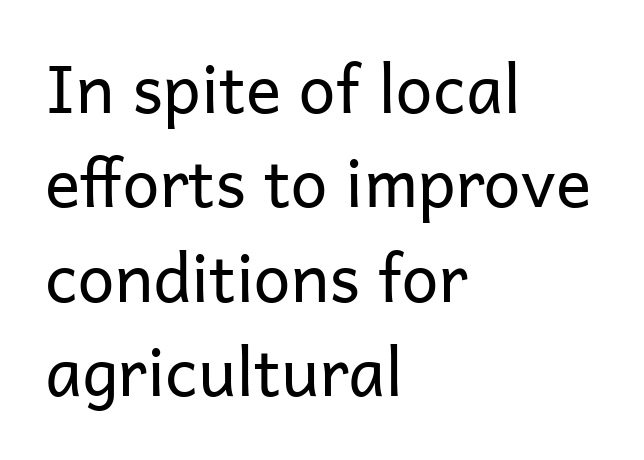
The image shows 66 px regular-weight sans-serif type, upright; set left-aligned, normal line spacing (1.43x), normal letter spacing, not underlined; low stroke contrast and a medium x-height.
